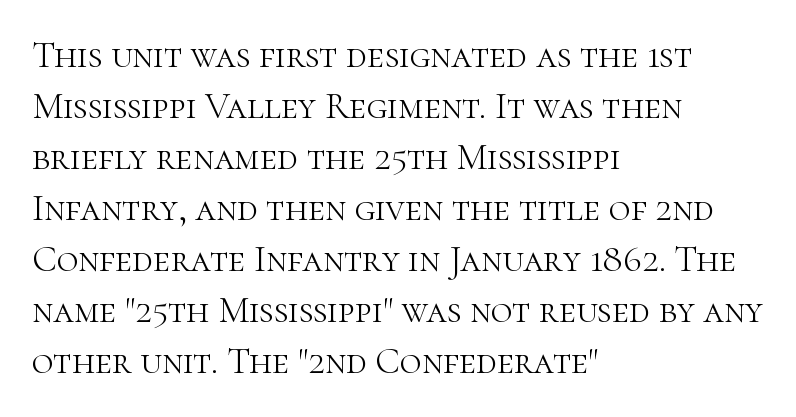
Q: Is the text bold? A: No.
Q: Is the text italic (slanted)? A: No, it is upright.
Q: Is the typeface a serif or a sans-serif typeface? A: Serif.
Q: Is the text underlined? A: No.
Q: How is the paragraph aligned? A: Left-aligned.
Q: Is the spacing between letters normal or unusually wide? A: Normal.
Q: Is the spacing between lines tight, normal or loose? A: Normal.
Q: Width (condensed, normal, or wide)? A: Normal.
Q: Stroke contrast? A: High.
Q: x-height? A: Medium.
Q: Monospaced? A: No.
